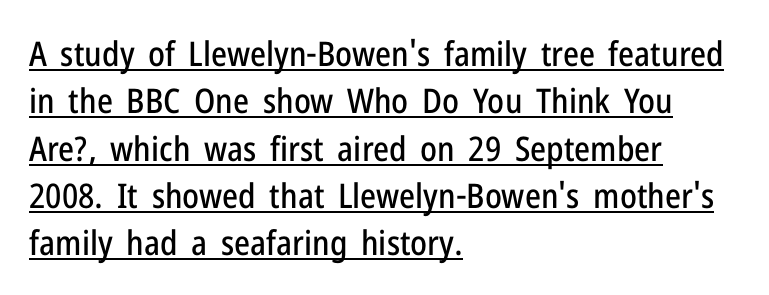
The image shows 34 px condensed sans-serif type, upright; set left-aligned, normal line spacing (1.39x), normal letter spacing, underlined; low stroke contrast and a medium x-height.
